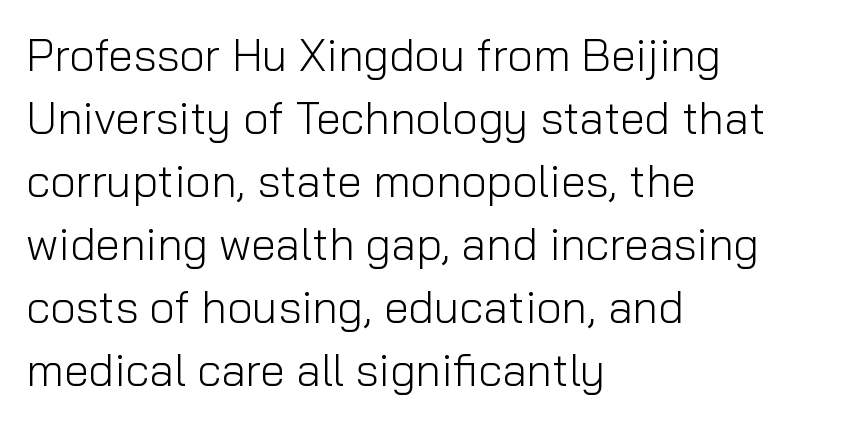
The image shows 45 px light sans-serif type, upright; set left-aligned, normal line spacing (1.4x), normal letter spacing, not underlined; low stroke contrast and a medium x-height.
